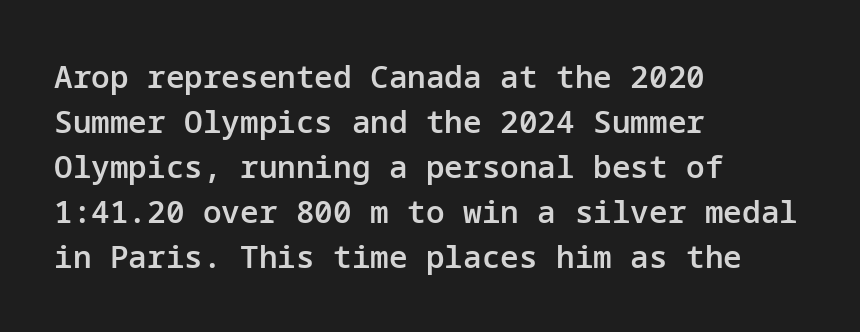
How would I describe the line gaps? Plain and ordinary. Semibold letterforms, between regular and bold. Every character sits straight up, as roman type does. Line starts are locked; line ends wander. Font category for this specimen: sans-serif. What stands out about the letter spacing? Nothing — it is the standard amount.
